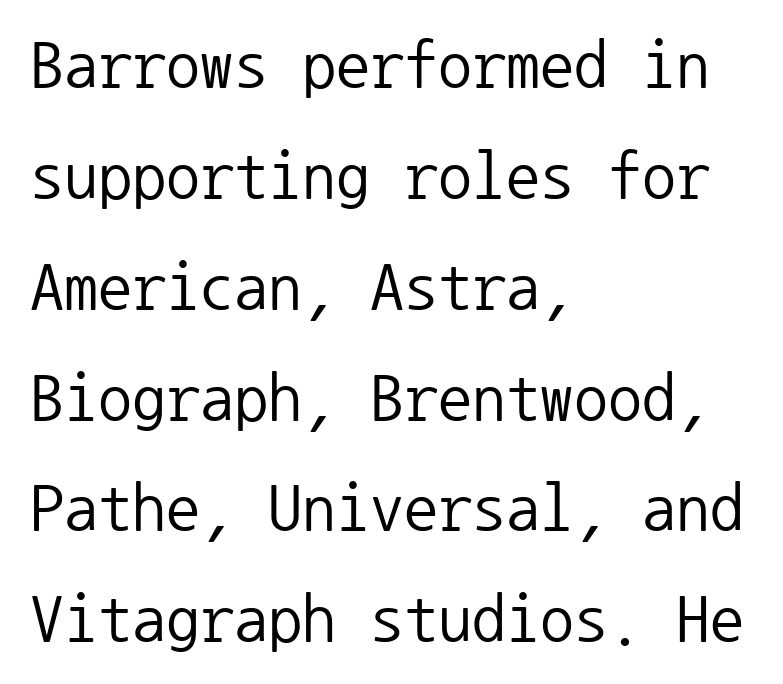
{"serif": "no", "italic": "no", "bold": "no", "weight": "regular", "width": "normal", "stroke_contrast": "low", "x_height": "medium", "monospaced": "yes", "underline": "no", "align": "left", "line_spacing": "normal", "line_spacing_ratio": 1.63, "letter_spacing": "normal", "letter_spacing_em": 0.0, "glyph_px": 68}
